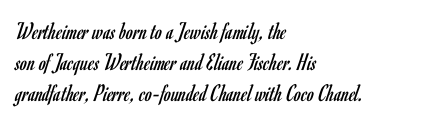
The image shows 25 px text type; set left-aligned, line spacing 1.24x, normal letter spacing, not underlined.
